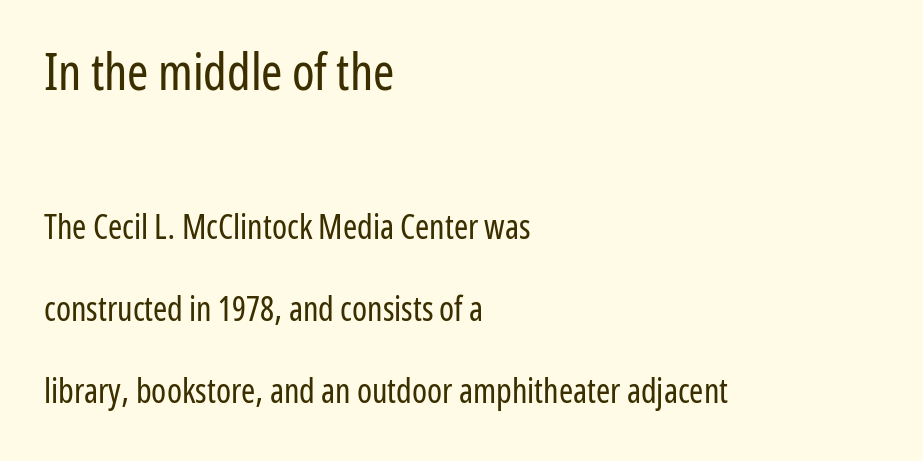
How are the letters spaced? Ordinarily, with no added tracking. The ragged edge is on the right, which tells us the setting is flush left. Posture: vertical. The more generous point size was reserved for the upper chunk. Each row of text sits above clean, open space. If you measured baseline to baseline, you'd find a long distance.
